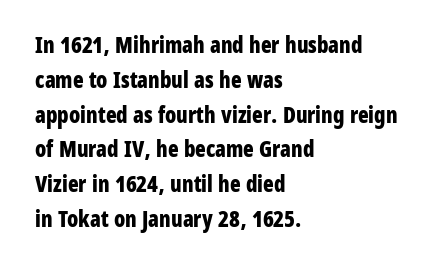
{"italic": "no", "bold": "yes", "underline": "no", "align": "left", "line_spacing": "normal", "line_spacing_ratio": 1.58, "letter_spacing": "normal", "letter_spacing_em": 0.0, "glyph_px": 22}
